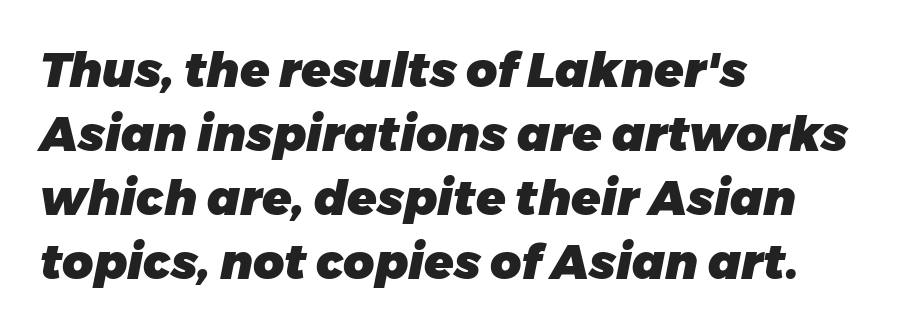
The image shows 48 px heavy type, italic (leaning right); set left-aligned, normal line spacing (1.33x), normal letter spacing, not underlined; low stroke contrast and a medium x-height.
